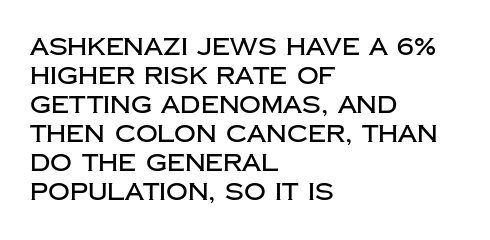
The image shows 24 px text type, upright; set left-aligned, line spacing 1.21x, normal letter spacing, not underlined.
